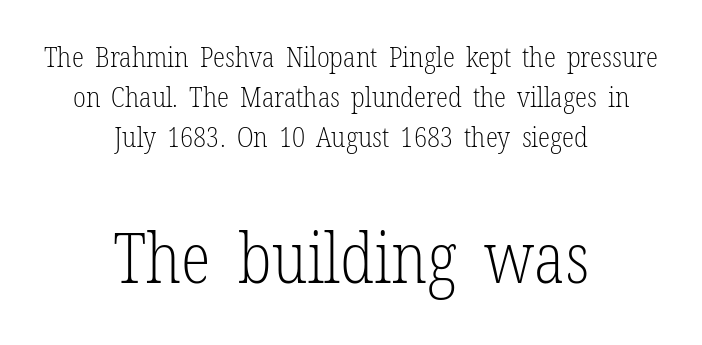
Q: Is the text bold? A: No.
Q: Is the text italic (slanted)? A: No, it is upright.
Q: Is the typeface a serif or a sans-serif typeface? A: Serif.
Q: Is the text underlined? A: No.
Q: How is the paragraph aligned? A: Centered.
Q: Is the spacing between letters normal or unusually wide? A: Normal.
Q: Is the spacing between lines tight, normal or loose? A: Normal.
Q: Which block of text is set in a larger size, the first (top) or the second (bottom)? A: The second (bottom) one.
Q: Width (condensed, normal, or wide)? A: Condensed.
Q: Stroke contrast? A: Low.
Q: x-height? A: Medium.
Q: Monospaced? A: No.
